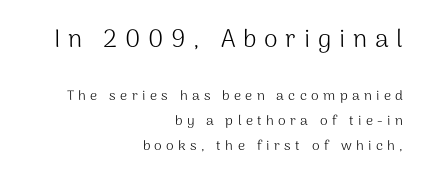
Bare-footed words on every line. Substantial extra tracking has been applied to these lines. A quiet, ordinary-to-light weight characterises the typeface. A flush-right, rag-left setting is used for this passage. Top chunk: large. Bottom chunk: small. Do the letters lean? They stand straight.
